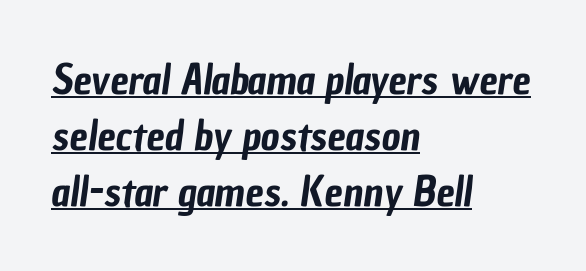
The rendering uses a moderate line-height, typical for paragraphs. Spacing verdict: proportional, widths tailored to each character. Like a heading marked for emphasis, these lines bear an underscore. This rendering uses left alignment, leaving the right contour irregular. The passage shown has conventional tracking throughout. This is sans-serif lettering, the kind often seen on screens and signage.
